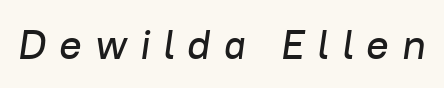
Does extra space separate the letters? Yes, quite a lot of it. Glance below the letters and you will spot only blank space. Emphasis-style slanted type is in use. The letters advance in unequal steps, a hallmark of proportional type.
